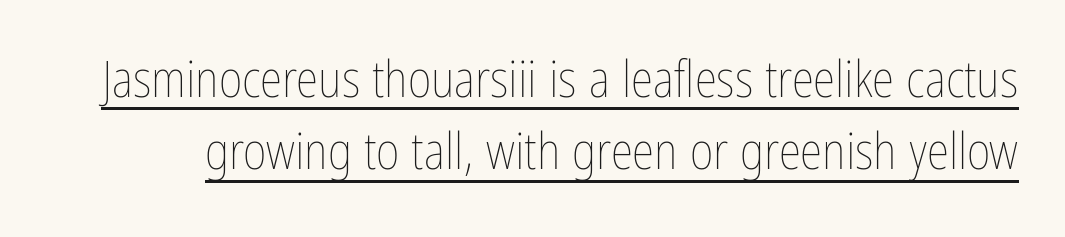
The image shows 51 px thin, condensed type, upright; set normal line spacing (1.42x), normal letter spacing, underlined; low stroke contrast and a medium x-height.
